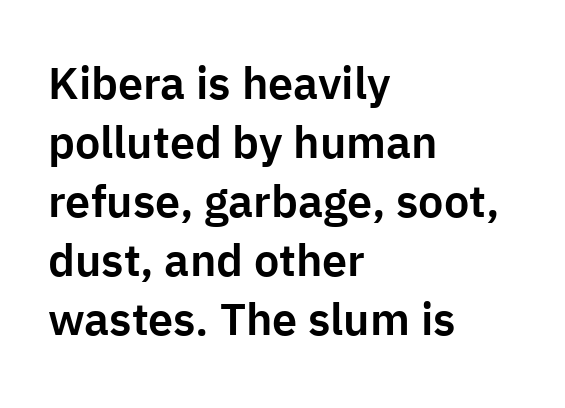
{"serif": "no", "italic": "no", "width": "normal", "stroke_contrast": "low", "x_height": "medium", "monospaced": "no", "underline": "no", "align": "left", "line_spacing": "normal", "line_spacing_ratio": 1.31, "letter_spacing": "normal", "letter_spacing_em": 0.0, "glyph_px": 45}
